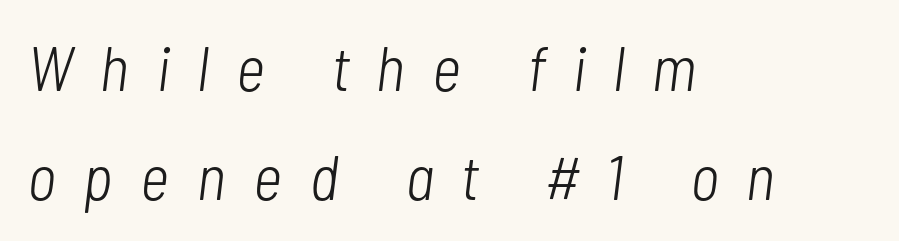
The image shows 63 px light, condensed type, italic (leaning right); set left-aligned, line spacing 1.73x, unusually wide letter spacing (+0.44 em), not underlined; low stroke contrast and a medium x-height.
